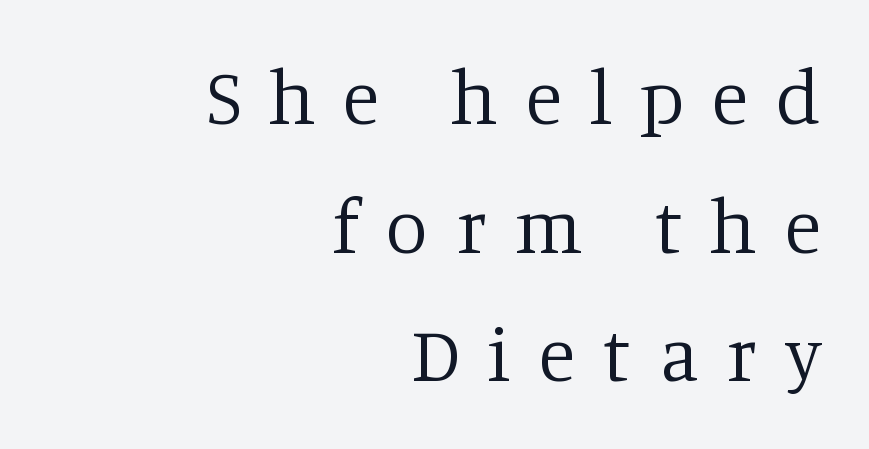
{"serif": "yes", "italic": "no", "bold": "no", "weight": "regular", "width": "normal", "stroke_contrast": "low", "x_height": "large", "monospaced": "no", "underline": "no", "align": "right", "line_spacing": "normal", "line_spacing_ratio": 1.67, "letter_spacing": "wide", "letter_spacing_em": 0.36, "glyph_px": 77}
